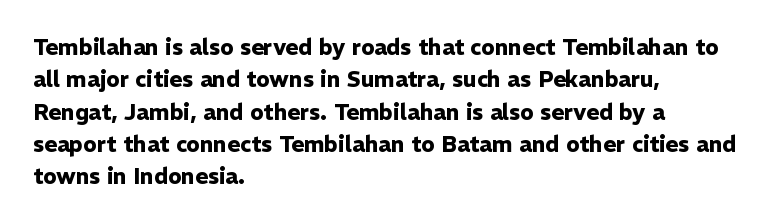
Q: Is the text bold? A: Yes.
Q: Is the text italic (slanted)? A: No, it is upright.
Q: Is the text underlined? A: No.
Q: How is the paragraph aligned? A: Left-aligned.
Q: Is the spacing between letters normal or unusually wide? A: Normal.
Q: Is the spacing between lines tight, normal or loose? A: Normal.
